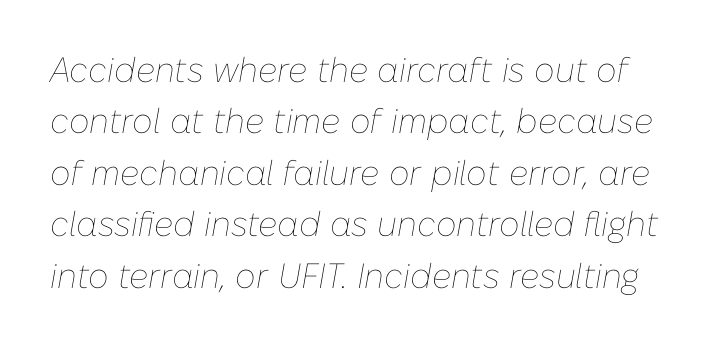
The space beneath each line is pristine and unruled. No extra ink here — the face is not bold. Each word holds together tightly as a unit, with standard inter-letter gaps. This block has exactly the height ordinary leading produces. The face used here is proportionally spaced, like ordinary book or web type. You can tell it's italic because the verticals aren't actually vertical.
